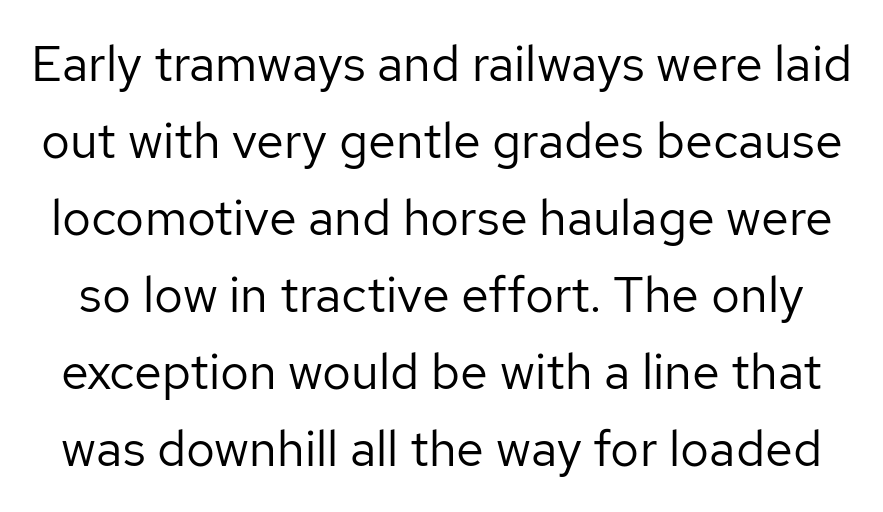
The image shows 50 px regular-weight sans-serif type, upright; set normal line spacing (1.54x), normal letter spacing, not underlined; low stroke contrast and a medium x-height.
